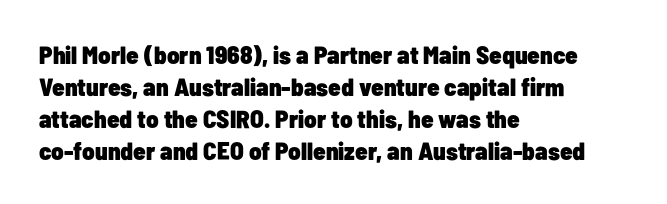
The image shows 25 px bold type, upright; set left-aligned, normal line spacing (1.28x), normal letter spacing, not underlined.
